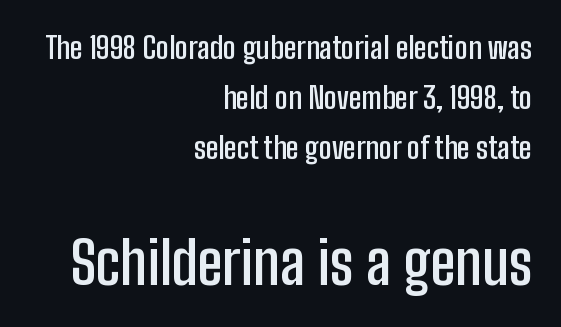
Visually the block forms a straight wall on the right and a jagged coastline on the left. Rows of type keep a routine distance in the vertical direction. The lower block of text is set noticeably larger than the block above it. The letters sit at their default tracking, neither squeezed nor spread. This is the regular roman posture of the typeface.
